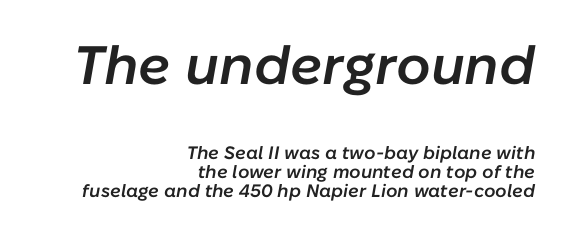
Caption: semibold face, moderately heavy strokes. The earlier block is typeset at a bigger size than the later block. Characters follow at the spacing the type designer built in. Regarding leading, the lines here are crowded together. The face used here is proportionally spaced, like ordinary book or web type.
